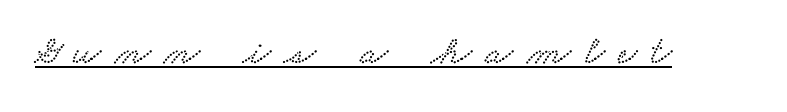
Q: Is the typeface a serif or a sans-serif typeface? A: Serif.
Q: Is the text underlined? A: Yes.
Q: Is the spacing between letters normal or unusually wide? A: Unusually wide.
Q: Width (condensed, normal, or wide)? A: Wide.
Q: Stroke contrast? A: Low.
Q: x-height? A: Small.
Q: Monospaced? A: No.
